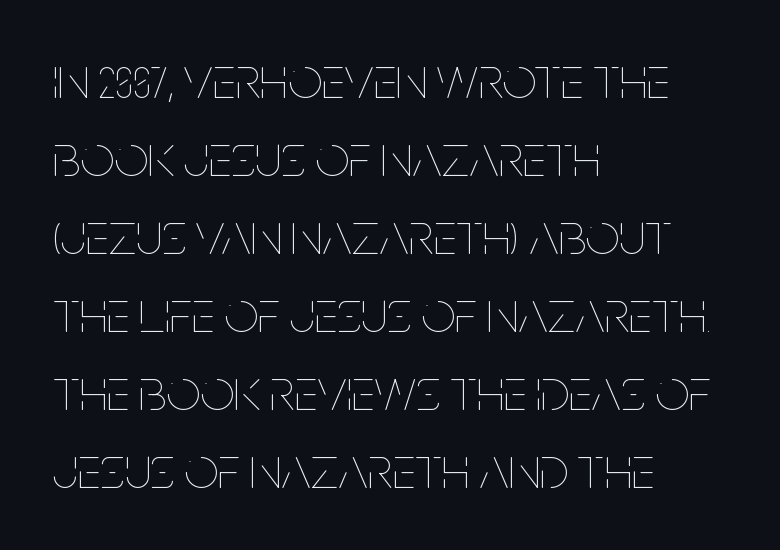
Honestly, the letter spacing is just normal — you wouldn't notice it. The compositor pushed each line to the left boundary. If you measured baseline to baseline, you'd find a middling distance. The words here are not underlined.
